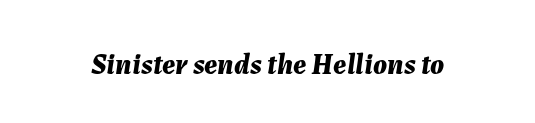
Heavy, bold letterforms. The passage shown is not underscored anywhere. You could not count columns in this text — the font is proportionally spaced. This rendering leaves character spacing at its baseline value.
